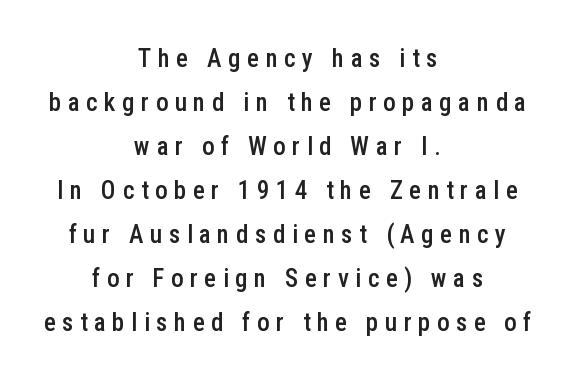
{"italic": "no", "bold": "semi", "underline": "no", "align": "center", "line_spacing_ratio": 1.76, "letter_spacing": "wide", "letter_spacing_em": 0.26, "glyph_px": 25}
